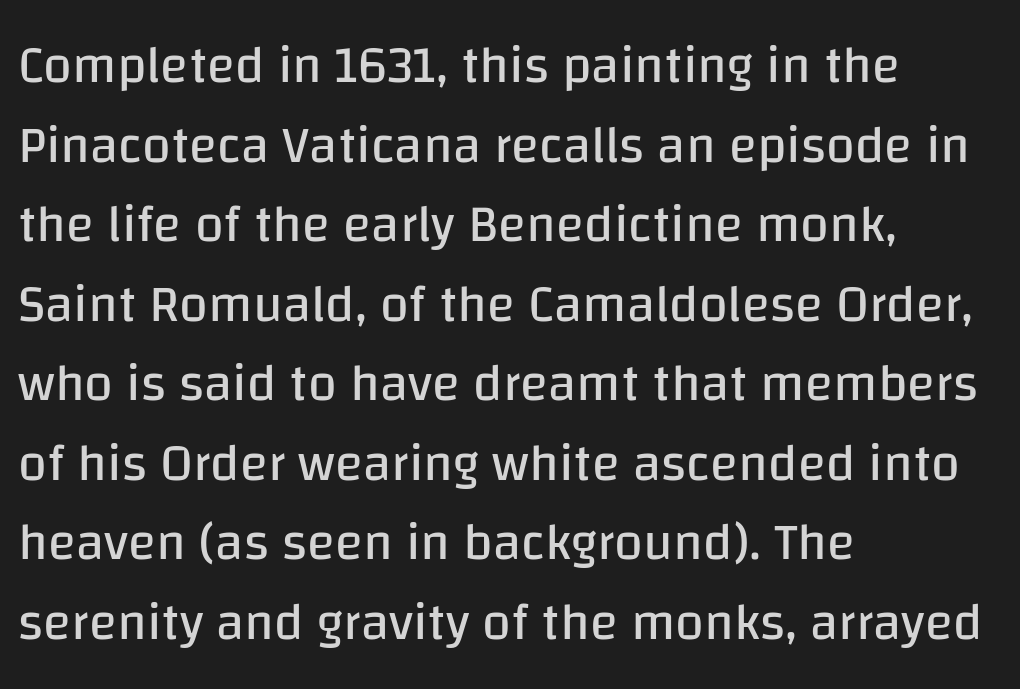
Q: Is the text bold? A: No.
Q: Is the text italic (slanted)? A: No, it is upright.
Q: Is the typeface a serif or a sans-serif typeface? A: Sans-serif.
Q: Is the text underlined? A: No.
Q: How is the paragraph aligned? A: Left-aligned.
Q: Is the spacing between letters normal or unusually wide? A: Normal.
Q: Is the spacing between lines tight, normal or loose? A: Normal.
Q: Width (condensed, normal, or wide)? A: Normal.
Q: Stroke contrast? A: Low.
Q: x-height? A: Large.
Q: Monospaced? A: No.
